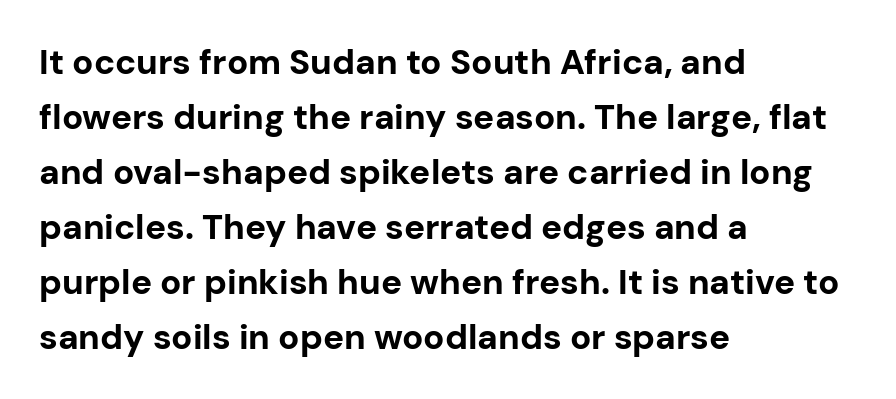
The image shows 35 px bold sans-serif type, upright; set left-aligned, normal line spacing (1.57x), normal letter spacing, not underlined; low stroke contrast and a medium x-height.
